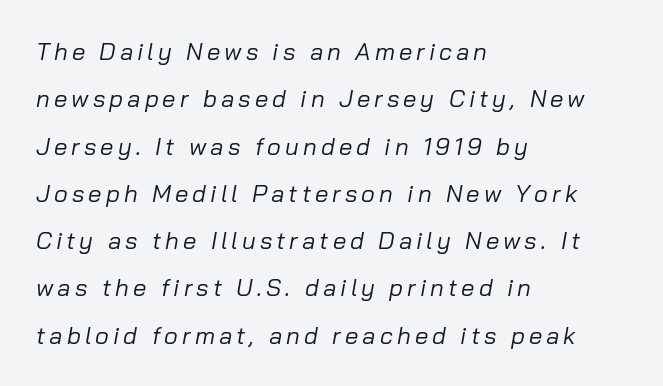
Q: Is the text bold? A: No.
Q: Is the text italic (slanted)? A: Yes, it leans right by about 10 degrees.
Q: Is the text underlined? A: No.
Q: How is the paragraph aligned? A: Left-aligned.
Q: Is the spacing between lines tight, normal or loose? A: Loose.
